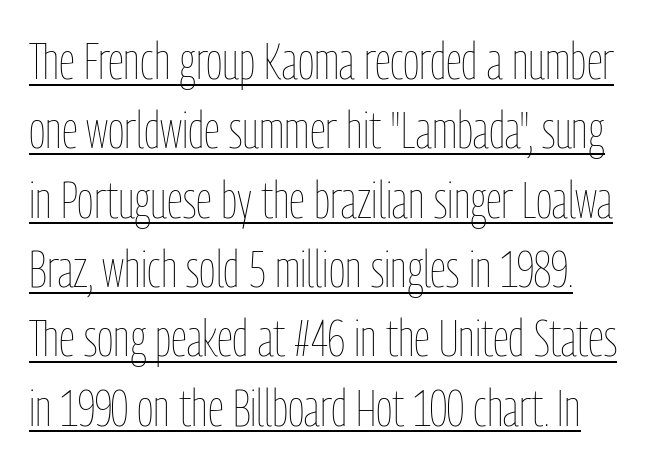
The image shows 51 px thin, condensed type, upright; set normal line spacing (1.36x), normal letter spacing, underlined; low stroke contrast and a medium x-height.
